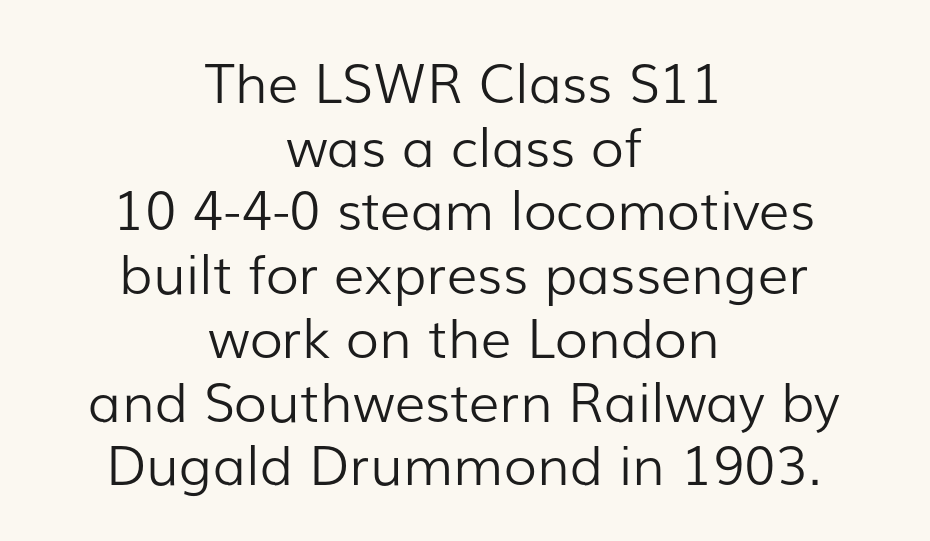
Q: Is the text bold? A: No.
Q: Is the text italic (slanted)? A: No, it is upright.
Q: Is the typeface a serif or a sans-serif typeface? A: Sans-serif.
Q: Is the text underlined? A: No.
Q: How is the paragraph aligned? A: Centered.
Q: Is the spacing between letters normal or unusually wide? A: Normal.
Q: Width (condensed, normal, or wide)? A: Normal.
Q: Stroke contrast? A: Low.
Q: x-height? A: Medium.
Q: Monospaced? A: No.
